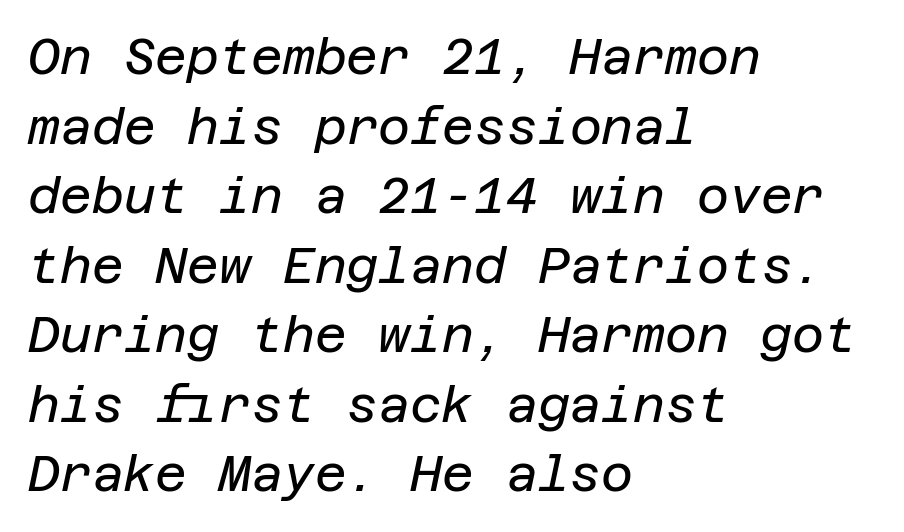
Q: Is the text bold? A: No.
Q: Is the text italic (slanted)? A: Yes, it leans right by about 12 degrees.
Q: Is the text underlined? A: No.
Q: How is the paragraph aligned? A: Left-aligned.
Q: Is the spacing between letters normal or unusually wide? A: Normal.
Q: Is the spacing between lines tight, normal or loose? A: Normal.
Q: Width (condensed, normal, or wide)? A: Normal.
Q: Stroke contrast? A: Low.
Q: x-height? A: Large.
